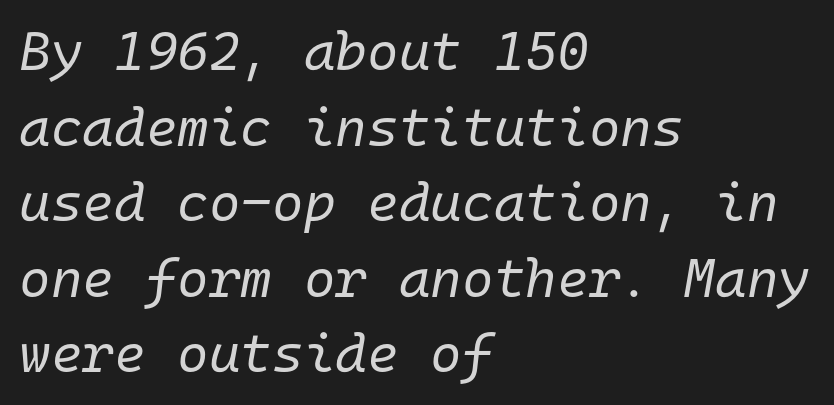
{"italic": "yes", "lean": "right", "slant_degrees": 10, "bold": "no", "weight": "regular", "width": "normal", "stroke_contrast": "low", "x_height": "medium", "monospaced": "yes", "underline": "no", "align": "left", "line_spacing": "normal", "line_spacing_ratio": 1.4, "letter_spacing": "normal", "letter_spacing_em": 0.0, "glyph_px": 54}
